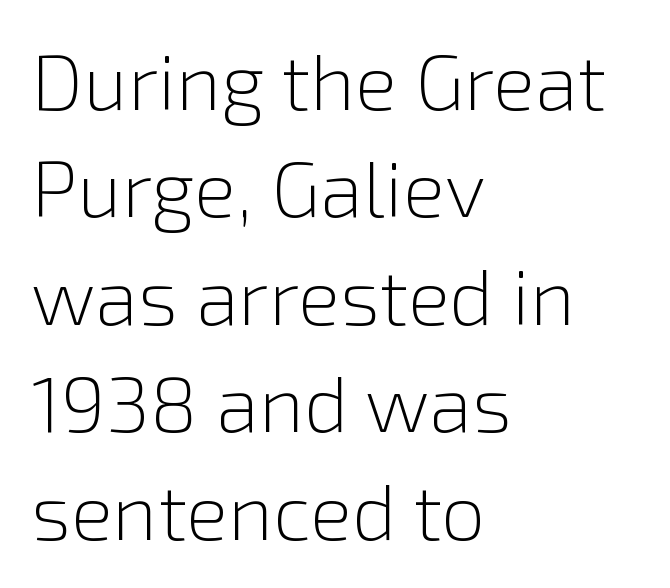
Regarding leading, the lines here are spaced in the standard way. Stroke mass is kept to a normal reading level or below. The words here are not underlined. Regarding serifs, this sample does without them. Is the block centered? No — it sits flush against the left margin.
